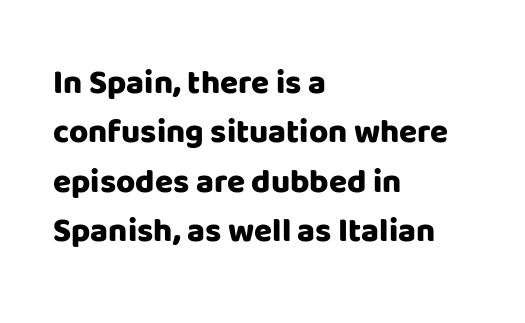
{"serif": "no", "italic": "no", "bold": "yes", "weight": "heavy", "width": "normal", "stroke_contrast": "low", "x_height": "large", "monospaced": "no", "underline": "no", "align": "left", "line_spacing": "normal", "line_spacing_ratio": 1.5, "letter_spacing": "normal", "letter_spacing_em": 0.0, "glyph_px": 33}
